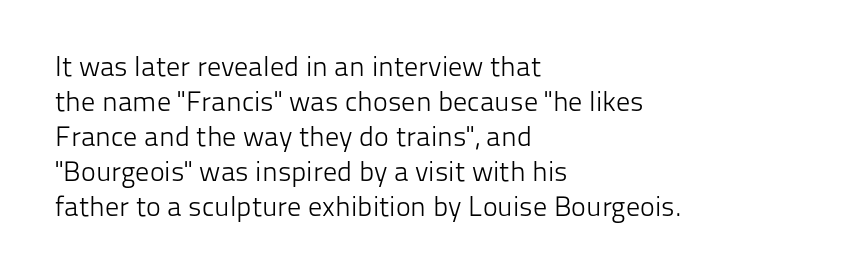
{"serif": "no", "italic": "no", "bold": "no", "weight": "light", "width": "normal", "stroke_contrast": "low", "x_height": "medium", "monospaced": "no", "underline": "no", "align": "left", "line_spacing": "normal", "line_spacing_ratio": 1.25, "letter_spacing": "normal", "letter_spacing_em": 0.0, "glyph_px": 28}
